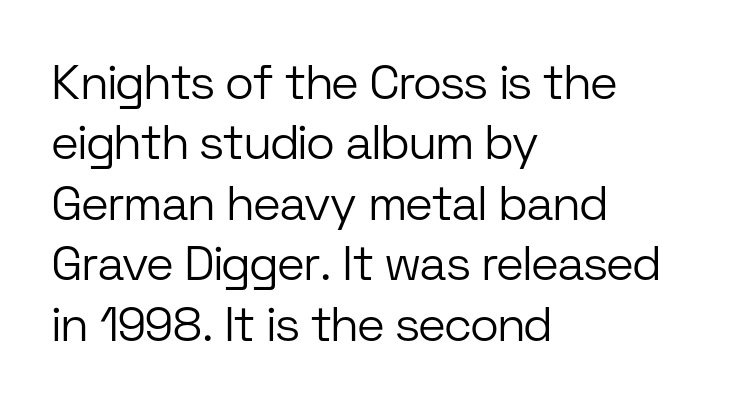
Q: Is the text bold? A: No.
Q: Is the text italic (slanted)? A: No, it is upright.
Q: Is the typeface a serif or a sans-serif typeface? A: Sans-serif.
Q: Is the text underlined? A: No.
Q: How is the paragraph aligned? A: Left-aligned.
Q: Is the spacing between letters normal or unusually wide? A: Normal.
Q: Is the spacing between lines tight, normal or loose? A: Normal.
Q: Width (condensed, normal, or wide)? A: Normal.
Q: Stroke contrast? A: Low.
Q: x-height? A: Medium.
Q: Monospaced? A: No.
